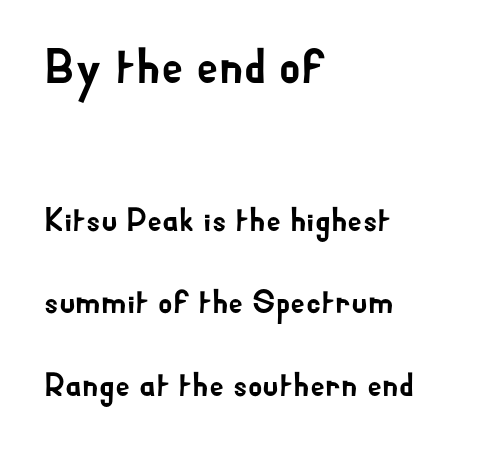
{"serif": "no", "italic": "no", "width": "normal", "stroke_contrast": "low", "x_height": "small", "monospaced": "no", "underline": "no", "align": "left", "line_spacing": "loose", "line_spacing_ratio": 2.49, "letter_spacing": "normal", "letter_spacing_em": 0.0, "larger_block": "first", "size_ratio": 1.48, "glyph_px": 49}
